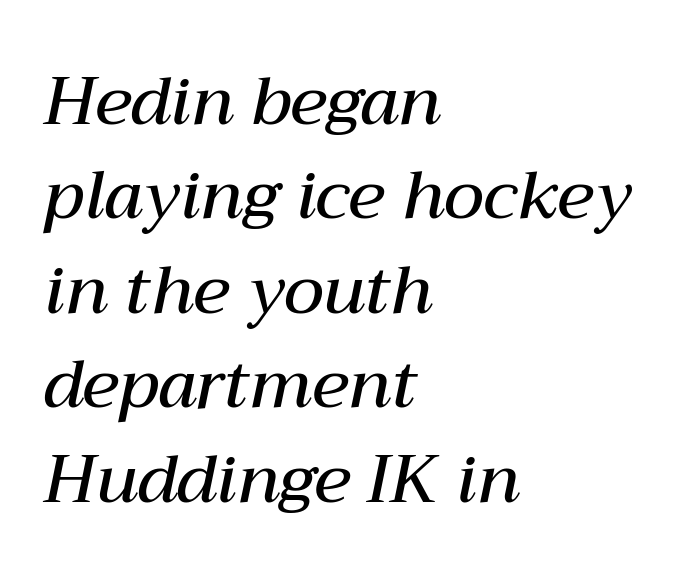
{"italic": "yes", "lean": "right", "slant_degrees": 12, "bold": "semi", "weight": "semibold", "width": "normal", "stroke_contrast": "medium", "x_height": "medium", "monospaced": "no", "underline": "no", "align": "left", "line_spacing": "normal", "line_spacing_ratio": 1.41, "letter_spacing": "normal", "letter_spacing_em": 0.0, "glyph_px": 67}
